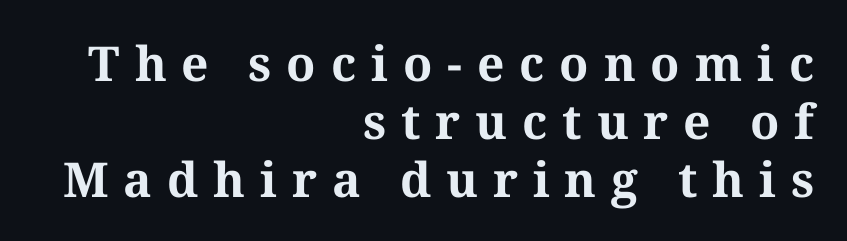
The image shows 48 px bold serif type, upright; set right-aligned, line spacing 1.21x, unusually wide letter spacing (+0.31 em), not underlined; medium stroke contrast and a medium x-height.
